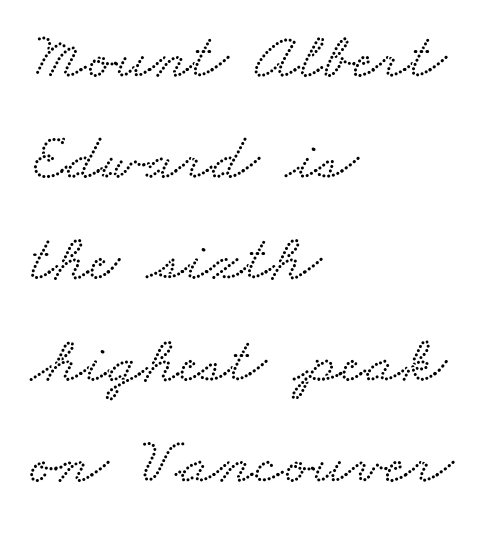
Q: Is the typeface a serif or a sans-serif typeface? A: Serif.
Q: Is the text underlined? A: No.
Q: How is the paragraph aligned? A: Left-aligned.
Q: Is the spacing between letters normal or unusually wide? A: Normal.
Q: Is the spacing between lines tight, normal or loose? A: Normal.
Q: Width (condensed, normal, or wide)? A: Wide.
Q: Stroke contrast? A: Low.
Q: x-height? A: Small.
Q: Monospaced? A: No.
